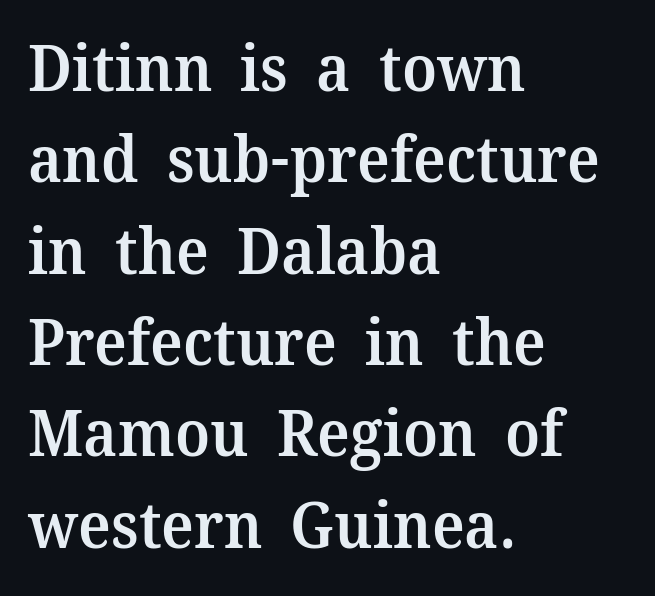
The image shows 63 px semibold serif type, upright; set left-aligned, normal line spacing (1.45x), normal letter spacing, not underlined; medium stroke contrast and a medium x-height.
